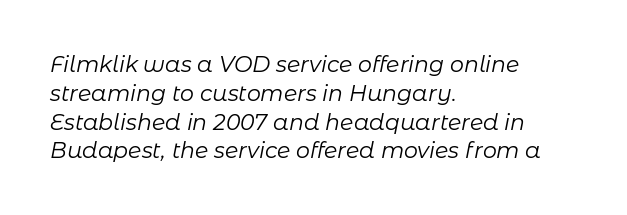
Q: Is the text bold? A: No.
Q: Is the text italic (slanted)? A: Yes, it leans right by about 11 degrees.
Q: Is the text underlined? A: No.
Q: How is the paragraph aligned? A: Left-aligned.
Q: Is the spacing between letters normal or unusually wide? A: Normal.
Q: Is the spacing between lines tight, normal or loose? A: Normal.
